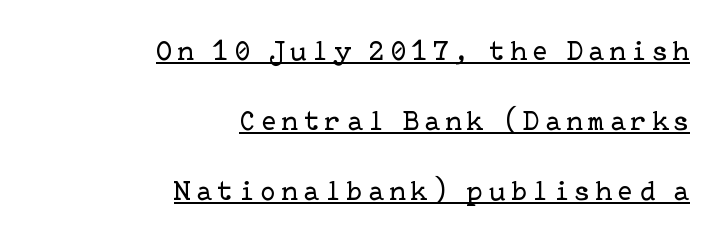
{"serif": "yes", "italic": "no", "bold": "no", "weight": "regular", "width": "normal", "stroke_contrast": "low", "x_height": "medium", "underline": "yes", "align": "right", "line_spacing": "loose", "line_spacing_ratio": 2.5, "letter_spacing": "wide", "letter_spacing_em": 0.21, "glyph_px": 28}
